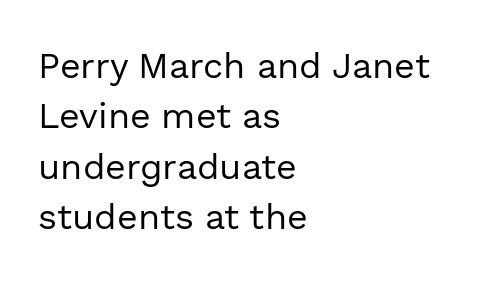
Q: Is the text bold? A: No.
Q: Is the text italic (slanted)? A: No, it is upright.
Q: Is the typeface a serif or a sans-serif typeface? A: Sans-serif.
Q: Is the text underlined? A: No.
Q: How is the paragraph aligned? A: Left-aligned.
Q: Is the spacing between letters normal or unusually wide? A: Normal.
Q: Is the spacing between lines tight, normal or loose? A: Normal.
Q: Width (condensed, normal, or wide)? A: Normal.
Q: x-height? A: Medium.
Q: Monospaced? A: No.
